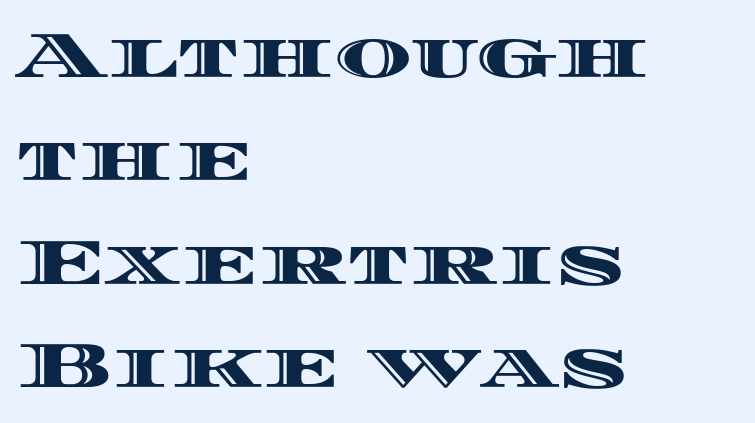
Each new line begins a customary step beneath the previous one. This is the regular roman posture of the typeface. One-word summary of the alignment: left. Glyph-to-glyph distance matches everyday printed text. Spacing verdict: proportional, widths tailored to each character.
